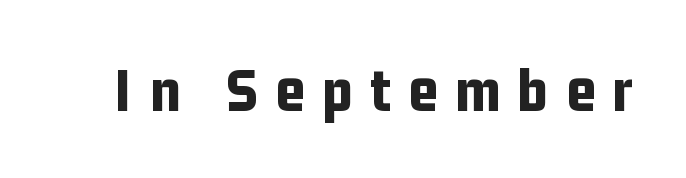
Q: Is the text bold? A: Yes.
Q: Is the text italic (slanted)? A: No, it is upright.
Q: Is the typeface a serif or a sans-serif typeface? A: Sans-serif.
Q: Is the text underlined? A: No.
Q: Is the spacing between letters normal or unusually wide? A: Unusually wide.
Q: Width (condensed, normal, or wide)? A: Condensed.
Q: Stroke contrast? A: Low.
Q: x-height? A: Medium.
Q: Monospaced? A: No.
